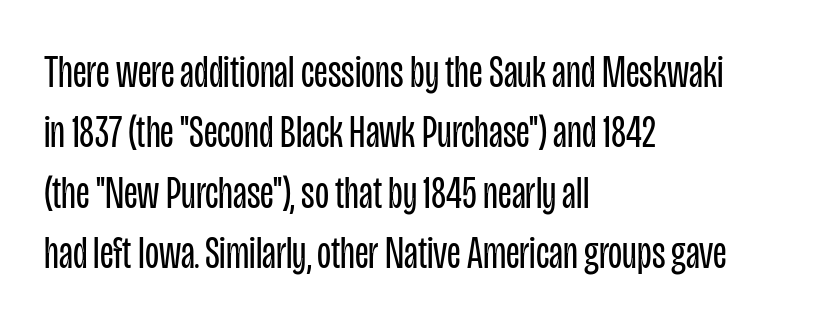
{"serif": "no", "italic": "no", "bold": "no", "weight": "regular", "width": "condensed", "stroke_contrast": "low", "x_height": "large", "monospaced": "no", "underline": "no", "align": "left", "line_spacing": "normal", "line_spacing_ratio": 1.31, "letter_spacing": "normal", "letter_spacing_em": 0.0, "glyph_px": 46}
